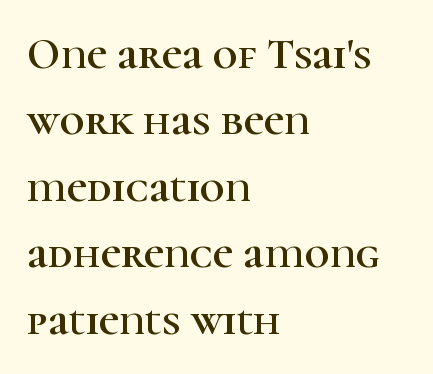
{"serif": "yes", "italic": "no", "width": "normal", "stroke_contrast": "high", "x_height": "medium", "monospaced": "no", "underline": "no", "align": "left", "line_spacing": "normal", "line_spacing_ratio": 1.51, "letter_spacing": "normal", "letter_spacing_em": 0.0, "glyph_px": 44}
